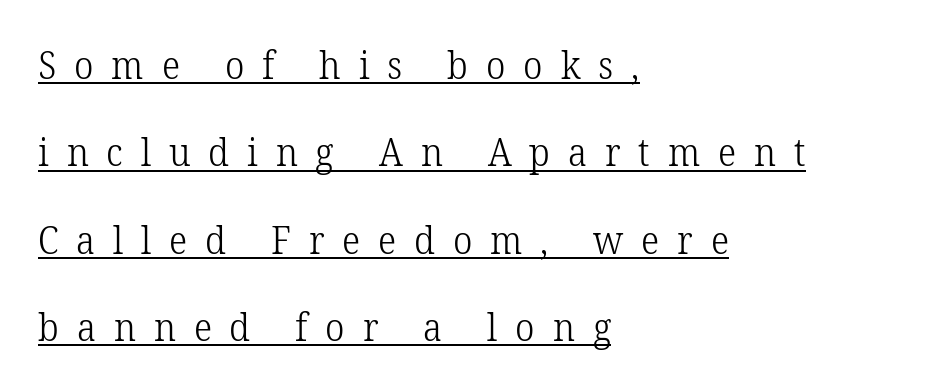
The image shows 38 px light serif type, upright; set left-aligned, loose line spacing (2.3x), unusually wide letter spacing (+0.47 em), underlined; low stroke contrast and a medium x-height.
